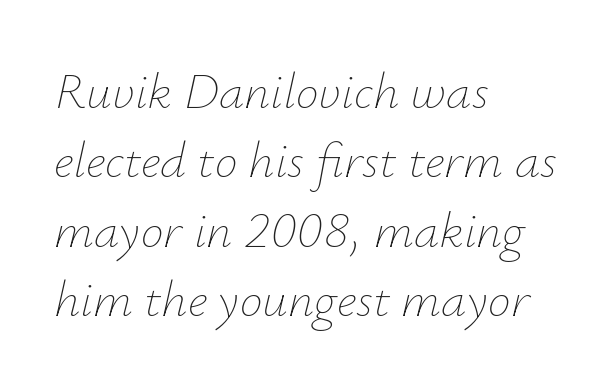
Q: Is the text bold? A: No.
Q: Is the text italic (slanted)? A: Yes, it leans right by about 12 degrees.
Q: Is the text underlined? A: No.
Q: How is the paragraph aligned? A: Left-aligned.
Q: Is the spacing between letters normal or unusually wide? A: Normal.
Q: Is the spacing between lines tight, normal or loose? A: Normal.
Q: Width (condensed, normal, or wide)? A: Normal.
Q: Stroke contrast? A: Low.
Q: x-height? A: Small.
Q: Monospaced? A: No.
